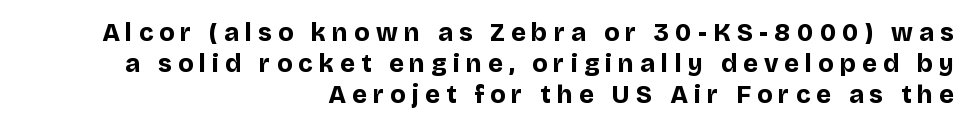
{"italic": "no", "bold": "yes", "underline": "no", "align": "right", "line_spacing": "normal", "line_spacing_ratio": 1.25, "letter_spacing": "wide", "letter_spacing_em": 0.25, "glyph_px": 25}
